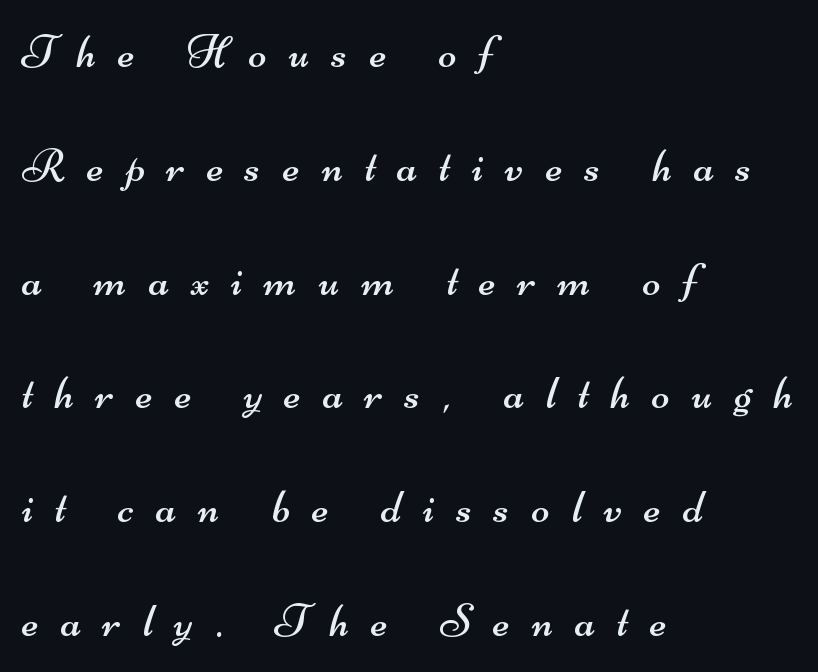
Q: Is the text bold? A: No.
Q: Is the typeface a serif or a sans-serif typeface? A: Sans-serif.
Q: Is the text underlined? A: No.
Q: How is the paragraph aligned? A: Left-aligned.
Q: Is the spacing between letters normal or unusually wide? A: Unusually wide.
Q: Is the spacing between lines tight, normal or loose? A: Loose.
Q: Width (condensed, normal, or wide)? A: Wide.
Q: Stroke contrast? A: Medium.
Q: x-height? A: Small.
Q: Monospaced? A: No.
